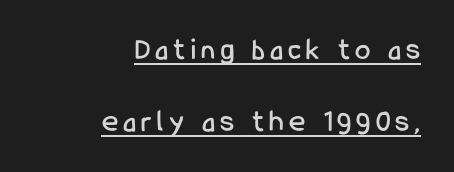
The image shows 31 px condensed sans-serif type, upright; set right-aligned, loose line spacing (2.32x), underlined; low stroke contrast and a medium x-height.
